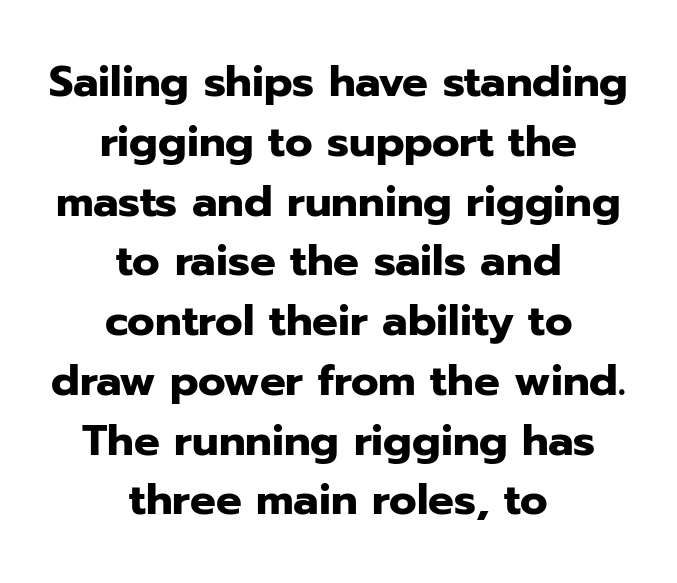
{"serif": "no", "italic": "no", "bold": "yes", "weight": "heavy", "width": "normal", "stroke_contrast": "low", "x_height": "medium", "monospaced": "no", "underline": "no", "align": "center", "line_spacing": "normal", "line_spacing_ratio": 1.39, "letter_spacing": "normal", "letter_spacing_em": 0.0, "glyph_px": 43}
